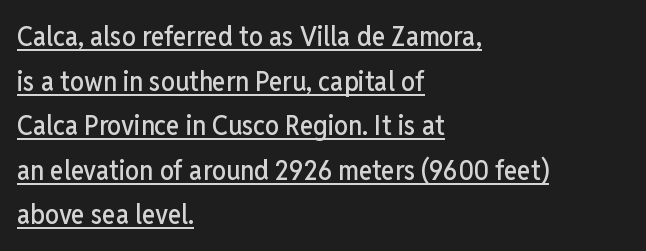
The image shows 28 px condensed sans-serif type, upright; set left-aligned, normal line spacing (1.59x), normal letter spacing, underlined; low stroke contrast and a medium x-height.
